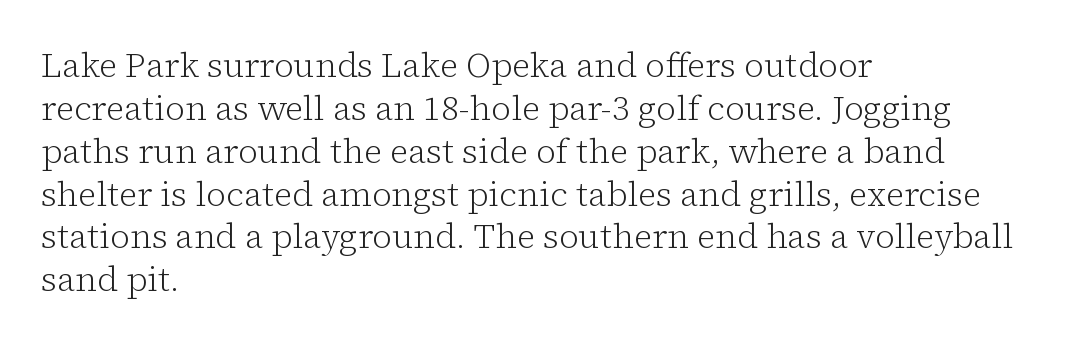
The image shows 34 px light serif type, upright; set left-aligned, normal line spacing (1.26x), normal letter spacing, not underlined; low stroke contrast and a medium x-height.
